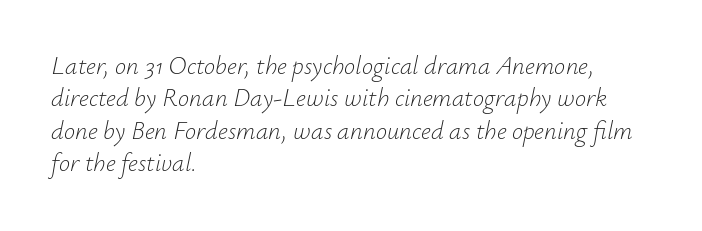
The passage is arranged the way most books set body copy — flush left. Slant detected: the letters are inclined. Decoration check: the copy has no underline. Students, observe: this is what conventionally led text looks like. Inter-character spacing is left at the font's built-in metrics. The passage shown is not bold in any degree.
